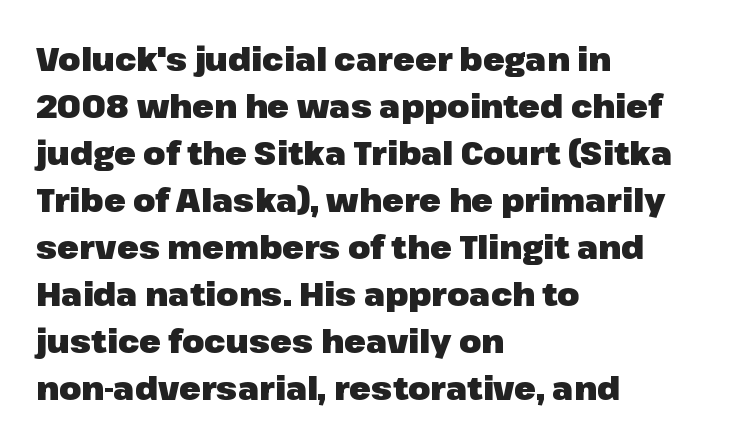
This sample uses a sans-serif face. Just letters on the line, the space beneath them empty. The face used here is proportionally spaced, like ordinary book or web type. If you measured baseline to baseline, you'd find a middling distance. Teacher's note: observe the even left margin — that is flush-left alignment.
